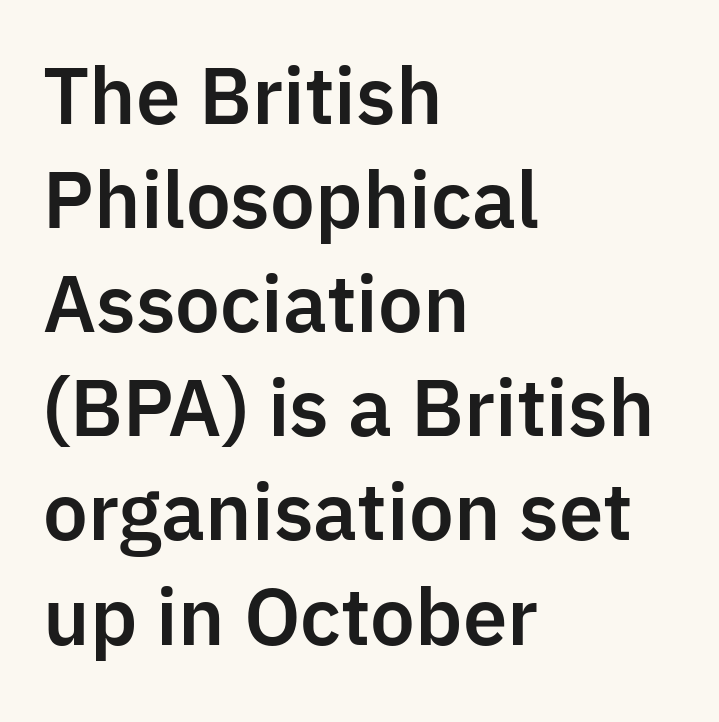
Descenders are the only things crossing below the line. This is roman type, the default non-slanted kind. The rendering keeps characters at their native spacing. Successive baselines arrive at the customary interval. Each letter's strokes conclude bluntly, with no projecting serifs. Each line starts at the same left margin while the right side varies.
